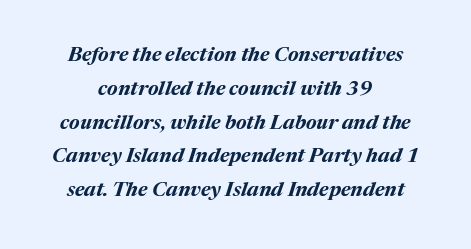
The image shows 20 px bold type, italic (leaning right); set centered, normal line spacing (1.69x), normal letter spacing, not underlined.
